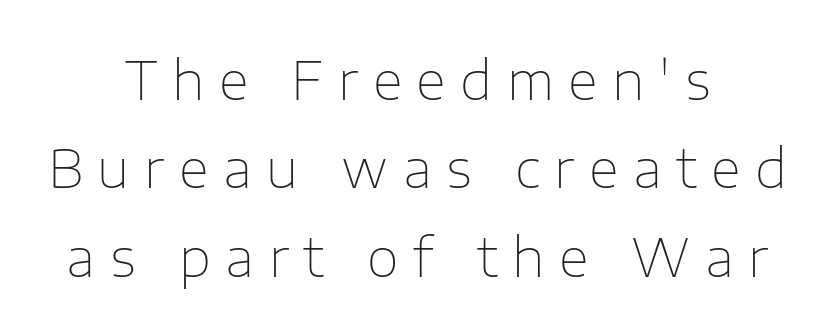
Q: Is the text bold? A: No.
Q: Is the text italic (slanted)? A: No, it is upright.
Q: Is the typeface a serif or a sans-serif typeface? A: Sans-serif.
Q: Is the text underlined? A: No.
Q: How is the paragraph aligned? A: Centered.
Q: Is the spacing between letters normal or unusually wide? A: Unusually wide.
Q: Is the spacing between lines tight, normal or loose? A: Normal.
Q: Width (condensed, normal, or wide)? A: Normal.
Q: Stroke contrast? A: Low.
Q: x-height? A: Medium.
Q: Monospaced? A: No.
